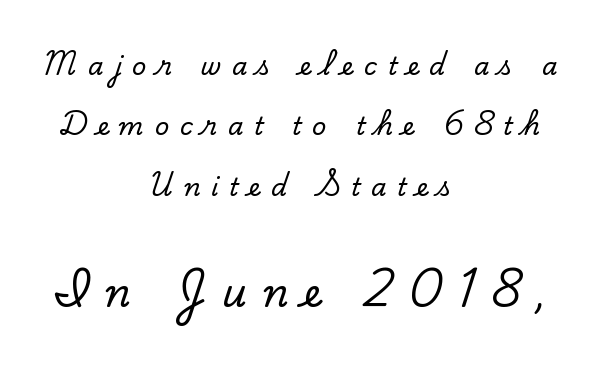
Q: Is the text italic (slanted)? A: Yes.
Q: Is the typeface a serif or a sans-serif typeface? A: Serif.
Q: Is the text underlined? A: No.
Q: How is the paragraph aligned? A: Centered.
Q: Is the spacing between letters normal or unusually wide? A: Unusually wide.
Q: Is the spacing between lines tight, normal or loose? A: Loose.
Q: Which block of text is set in a larger size, the first (top) or the second (bottom)? A: The second (bottom) one.
Q: Width (condensed, normal, or wide)? A: Normal.
Q: Stroke contrast? A: Low.
Q: x-height? A: Small.
Q: Monospaced? A: No.
